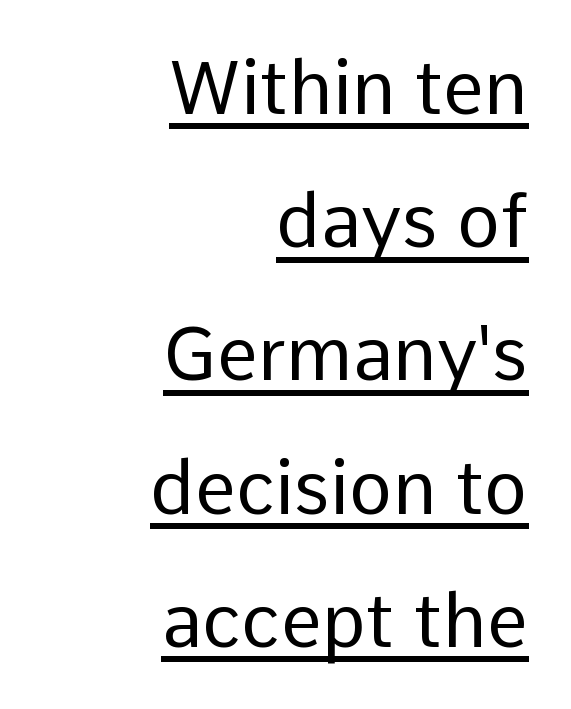
{"serif": "no", "italic": "no", "bold": "no", "weight": "regular", "width": "normal", "stroke_contrast": "low", "x_height": "medium", "monospaced": "no", "underline": "yes", "align": "right", "line_spacing_ratio": 1.8, "letter_spacing": "normal", "letter_spacing_em": 0.0, "glyph_px": 74}
